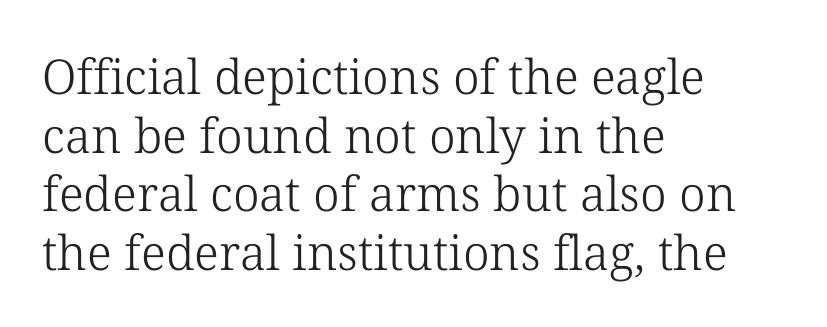
Beneath every word, the page is bare. The lettering holds an erect, upright posture throughout. Ink coverage per letter is moderate at most. If you drew a ruler down the left edge, every line would touch it. This sample has the flowing, uneven cadence of proportional lettering.
